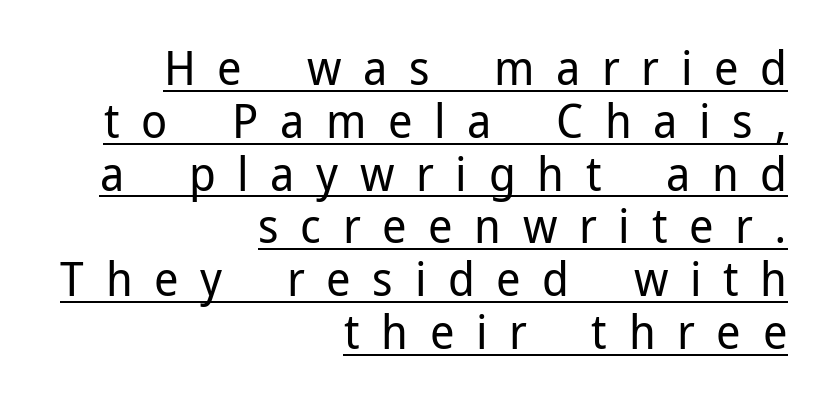
Q: Is the text bold? A: No.
Q: Is the text italic (slanted)? A: No, it is upright.
Q: Is the typeface a serif or a sans-serif typeface? A: Sans-serif.
Q: Is the text underlined? A: Yes.
Q: How is the paragraph aligned? A: Right-aligned.
Q: Is the spacing between letters normal or unusually wide? A: Unusually wide.
Q: Is the spacing between lines tight, normal or loose? A: Tight.
Q: Width (condensed, normal, or wide)? A: Normal.
Q: Stroke contrast? A: Low.
Q: x-height? A: Medium.
Q: Monospaced? A: No.
